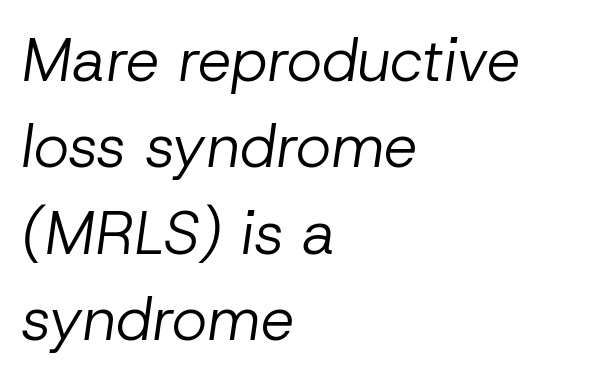
Q: Is the text bold? A: No.
Q: Is the text italic (slanted)? A: Yes, it leans right by about 8 degrees.
Q: Is the text underlined? A: No.
Q: How is the paragraph aligned? A: Left-aligned.
Q: Is the spacing between letters normal or unusually wide? A: Normal.
Q: Is the spacing between lines tight, normal or loose? A: Normal.
Q: Width (condensed, normal, or wide)? A: Normal.
Q: Stroke contrast? A: Low.
Q: x-height? A: Medium.
Q: Monospaced? A: No.
